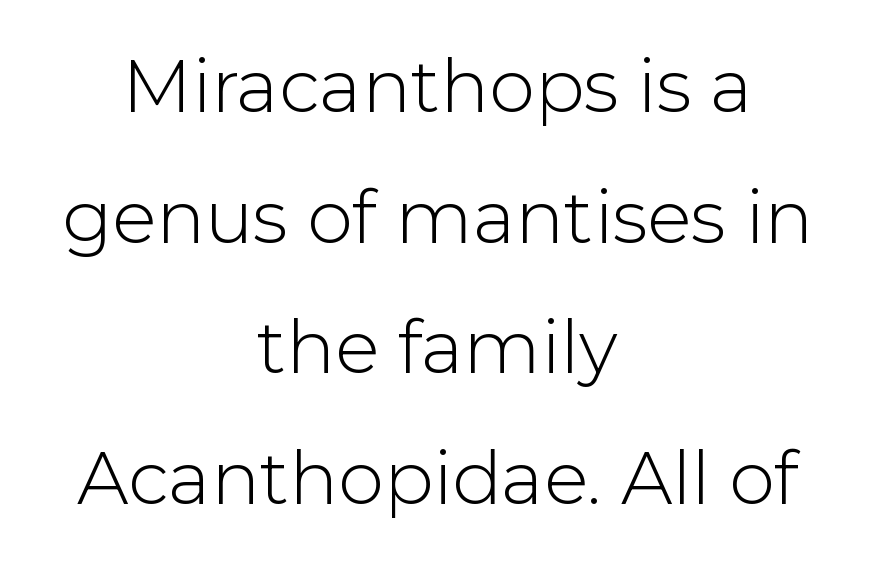
Ordinary non-slanted type is in use. This sample uses a sans-serif face. Plain, unruled lines of type. Words appear dense and cohesive because spacing is normal. Character widths vary here, with narrow letters taking less room than wide ones. Caption: face not bold, strokes unweighted.
